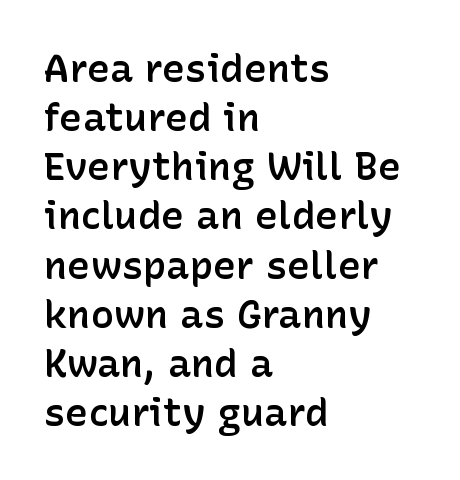
The specimen reads as upright at a glance. Regular leading. Left-aligned paragraph, ragged on the right. Typesetter's note: demi weight, one step under bold. Classification — sans serif. Students, note that the glyphs here touch the page at normal intervals.
